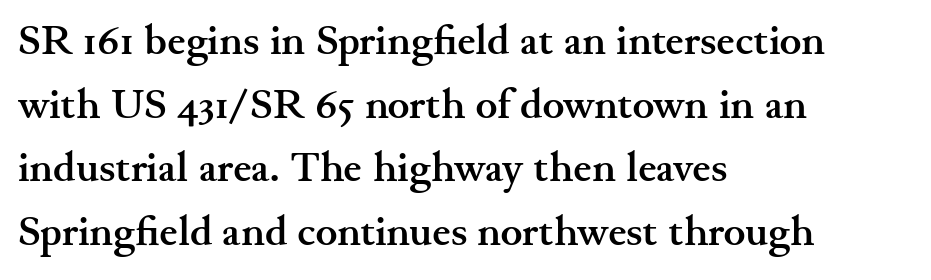
{"serif": "yes", "italic": "no", "bold": "yes", "weight": "semibold", "width": "wide", "stroke_contrast": "medium", "x_height": "small", "monospaced": "no", "underline": "no", "align": "left", "line_spacing": "normal", "line_spacing_ratio": 1.55, "letter_spacing": "normal", "letter_spacing_em": 0.0, "glyph_px": 41}
